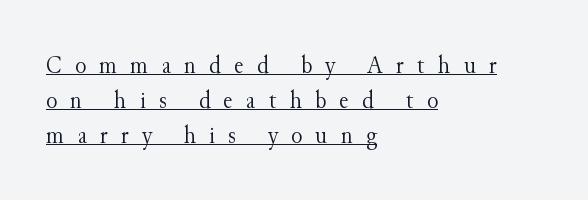
Q: Is the text bold? A: No.
Q: Is the text italic (slanted)? A: No, it is upright.
Q: Is the text underlined? A: Yes.
Q: How is the paragraph aligned? A: Left-aligned.
Q: Is the spacing between letters normal or unusually wide? A: Unusually wide.
Q: Is the spacing between lines tight, normal or loose? A: Normal.
